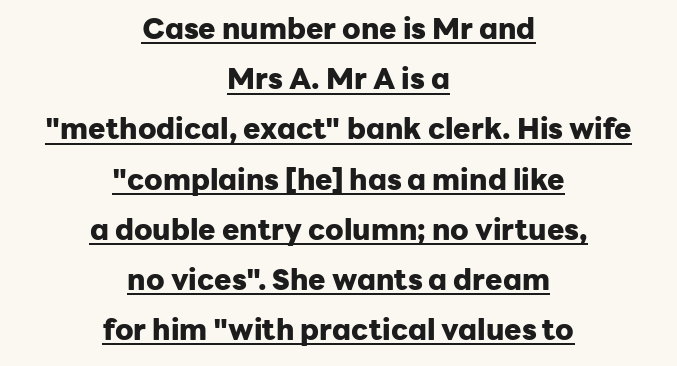
Is the type bold? Yes — the strokes are clearly thick and heavy. Glyph-to-glyph distance matches everyday printed text. The letters stand upright; this is a roman face. Quick note: underline on.
